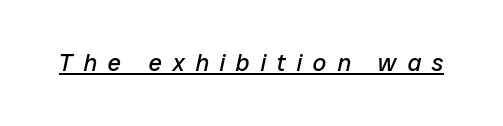
{"italic": "yes", "lean": "right", "slant_degrees": 12, "bold": "no", "underline": "yes", "letter_spacing": "wide", "letter_spacing_em": 0.45, "glyph_px": 24}
